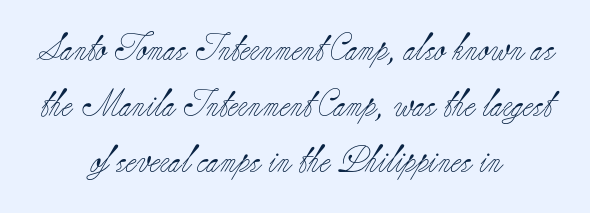
Q: Is the text bold? A: No.
Q: Is the text italic (slanted)? A: Yes.
Q: Is the text underlined? A: No.
Q: How is the paragraph aligned? A: Centered.
Q: Is the spacing between letters normal or unusually wide? A: Normal.
Q: Is the spacing between lines tight, normal or loose? A: Loose.
